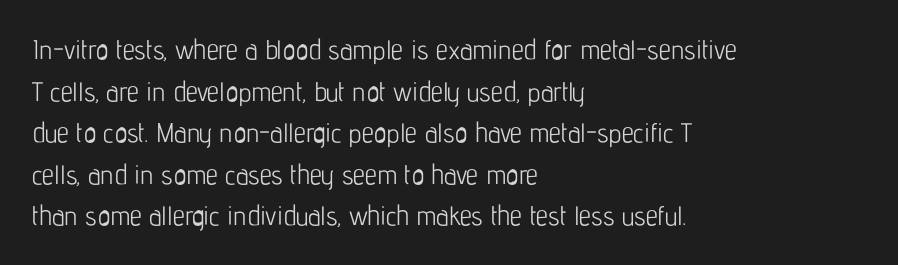
{"italic": "no", "bold": "no", "underline": "no", "align": "left", "line_spacing": "normal", "line_spacing_ratio": 1.54, "letter_spacing": "normal", "letter_spacing_em": 0.0, "glyph_px": 27}
